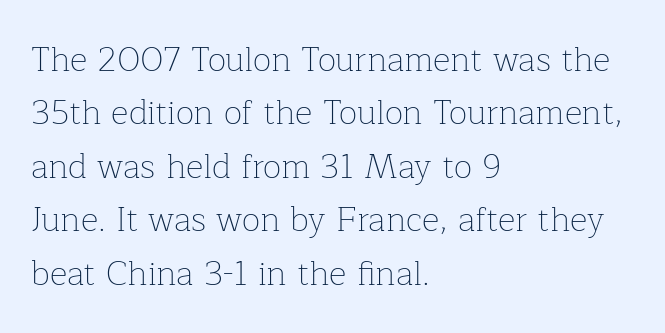
The image shows 34 px thin serif type, upright; set left-aligned, normal line spacing (1.57x), normal letter spacing, not underlined; low stroke contrast and a medium x-height.
